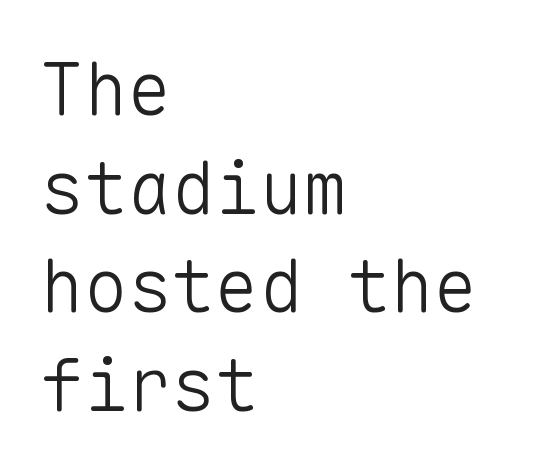
Summary of vertical rhythm: regular, with standard interline spacing. Short note: letters normally spaced. A typesetter would call this monospace, since all characters share one set width. The area under the type is left untouched.
